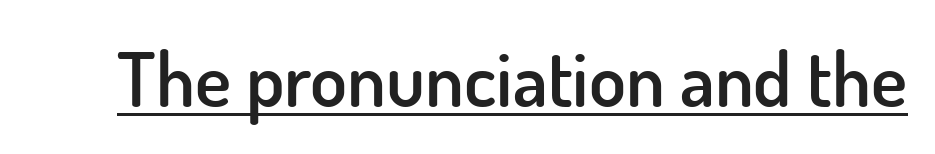
Q: Is the text bold? A: Semi-bold.
Q: Is the text italic (slanted)? A: No, it is upright.
Q: Is the typeface a serif or a sans-serif typeface? A: Sans-serif.
Q: Is the text underlined? A: Yes.
Q: Is the spacing between letters normal or unusually wide? A: Normal.
Q: Width (condensed, normal, or wide)? A: Normal.
Q: Stroke contrast? A: Low.
Q: x-height? A: Small.
Q: Monospaced? A: No.
